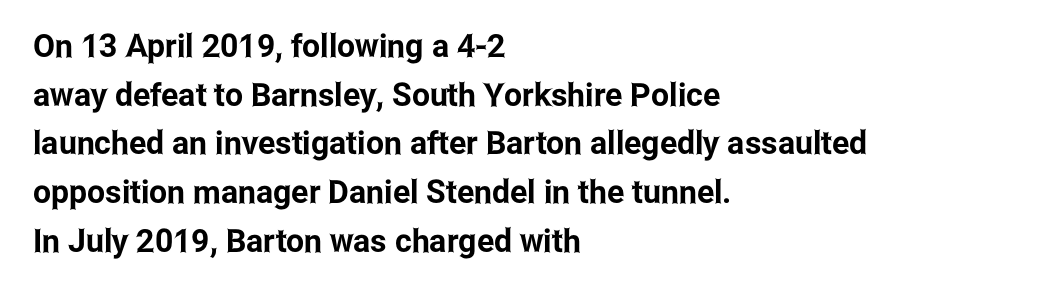
{"serif": "no", "italic": "no", "width": "condensed", "stroke_contrast": "low", "x_height": "medium", "monospaced": "no", "underline": "no", "align": "left", "line_spacing": "normal", "line_spacing_ratio": 1.52, "letter_spacing": "normal", "letter_spacing_em": 0.0, "glyph_px": 32}
